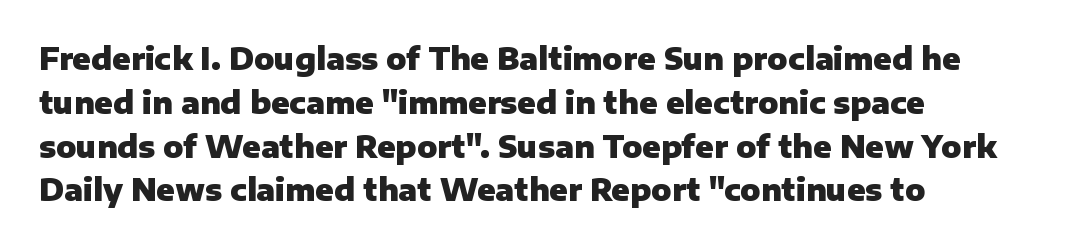
Q: Is the text bold? A: Yes.
Q: Is the text italic (slanted)? A: No, it is upright.
Q: Is the typeface a serif or a sans-serif typeface? A: Sans-serif.
Q: Is the text underlined? A: No.
Q: How is the paragraph aligned? A: Left-aligned.
Q: Is the spacing between letters normal or unusually wide? A: Normal.
Q: Is the spacing between lines tight, normal or loose? A: Normal.
Q: Width (condensed, normal, or wide)? A: Normal.
Q: Stroke contrast? A: Low.
Q: x-height? A: Medium.
Q: Monospaced? A: No.
